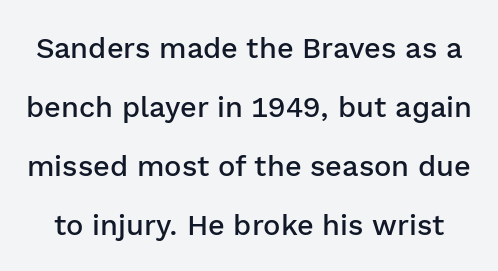
Rule under the text: the space is simply empty. A great deal of white space separates one row of letters from the next. These lines are rendered in a variable-pitch font. The passage shown has conventional tracking throughout. Notice how the stems are strictly vertical — no italics here. This rendering employs a face without finishing strokes, i.e., a sans-serif.
